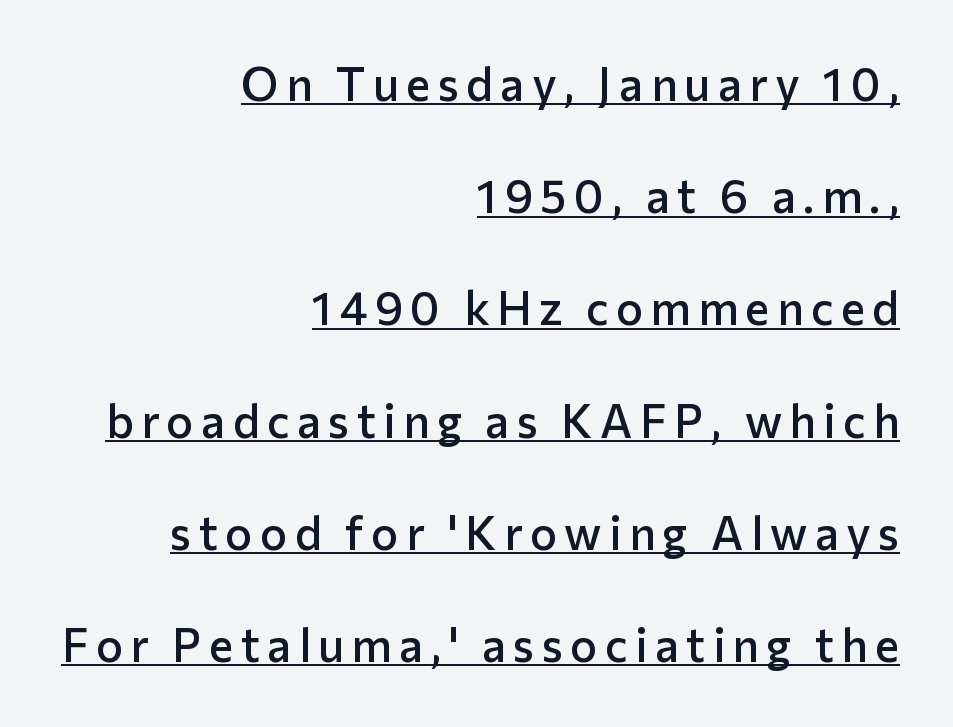
{"serif": "no", "italic": "no", "bold": "semi", "weight": "semibold", "width": "normal", "stroke_contrast": "low", "x_height": "medium", "monospaced": "no", "underline": "yes", "align": "right", "line_spacing": "loose", "line_spacing_ratio": 2.44, "glyph_px": 46}
